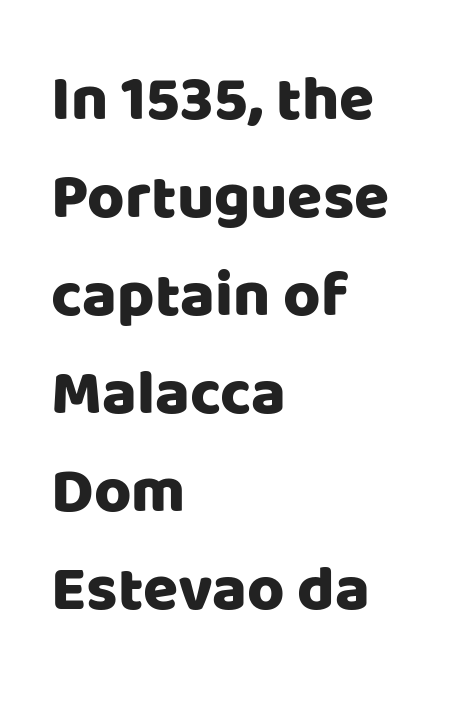
Classification — sans serif. Proportional: the letters do not fall into vertical columns. Each word holds together tightly as a unit, with standard inter-letter gaps. Glance below the letters and you will spot only blank space.
